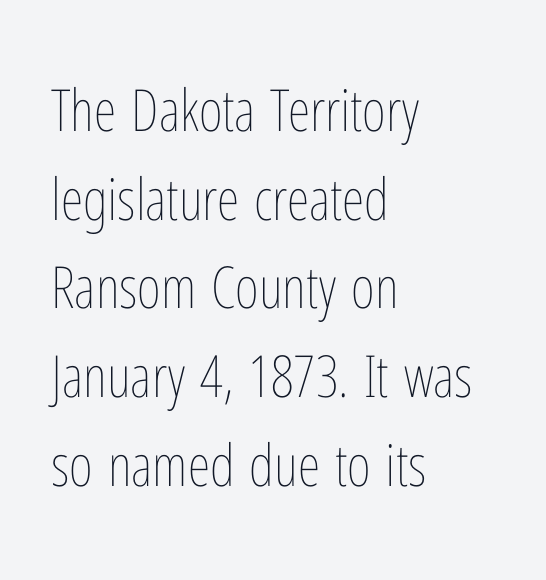
{"italic": "no", "bold": "no", "weight": "thin", "width": "condensed", "stroke_contrast": "low", "x_height": "medium", "monospaced": "no", "underline": "no", "align": "left", "line_spacing": "normal", "line_spacing_ratio": 1.53, "letter_spacing": "normal", "letter_spacing_em": 0.0, "glyph_px": 58}
